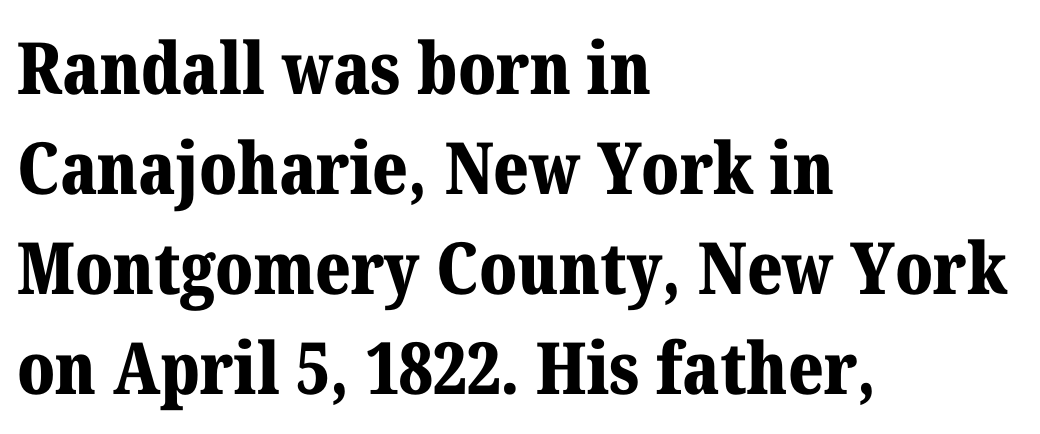
The image shows 72 px bold serif type, upright; set left-aligned, normal line spacing (1.39x), normal letter spacing, not underlined; medium stroke contrast and a medium x-height.
